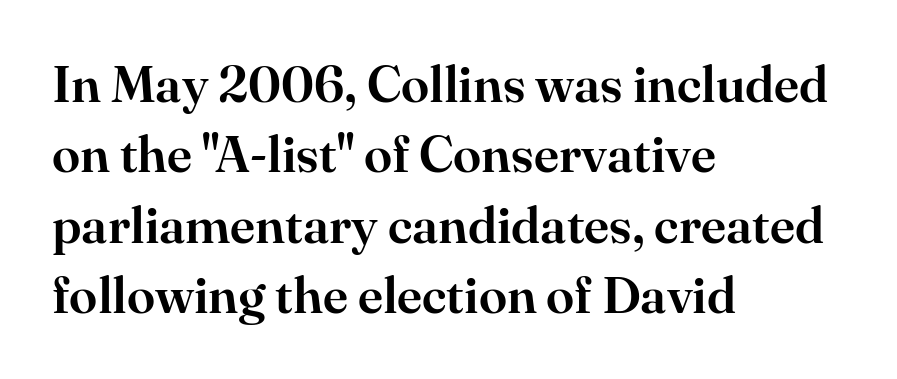
The letters stand straight up with perfectly vertical stems. Leftover space on each line is placed entirely after the last word. Think of a printed novel: that variable character pitch is what you see here. The line-height multiplier appears to be the usual default. Descenders hang freely into open space.
